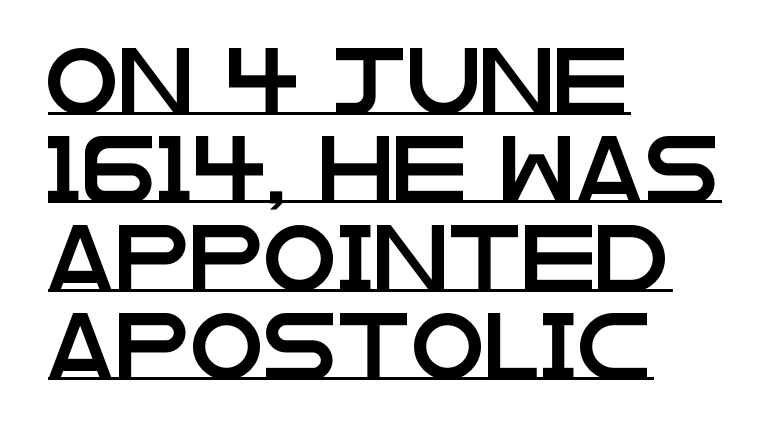
The image shows 67 px wide sans-serif type, upright; set left-aligned, normal line spacing (1.32x), normal letter spacing, underlined; low stroke contrast and a large x-height.
